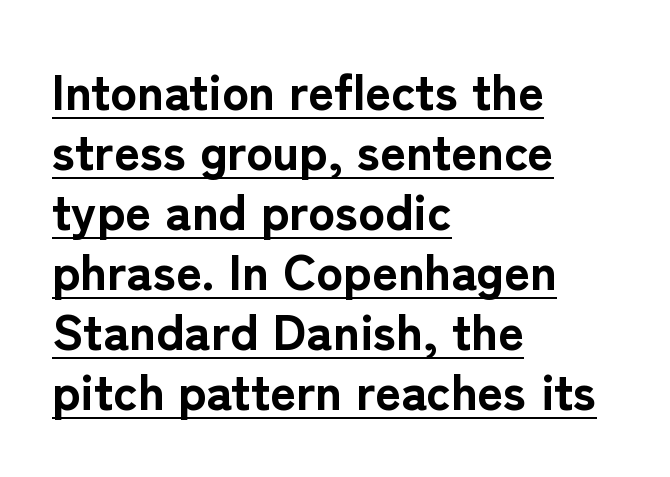
{"serif": "no", "italic": "no", "bold": "yes", "weight": "bold", "width": "normal", "stroke_contrast": "low", "x_height": "medium", "monospaced": "no", "underline": "yes", "align": "left", "line_spacing_ratio": 1.2, "letter_spacing": "normal", "letter_spacing_em": 0.0, "glyph_px": 50}
